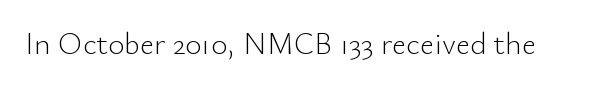
The image shows 31 px light sans-serif type, upright; set normal letter spacing, not underlined; low stroke contrast and a small x-height.
